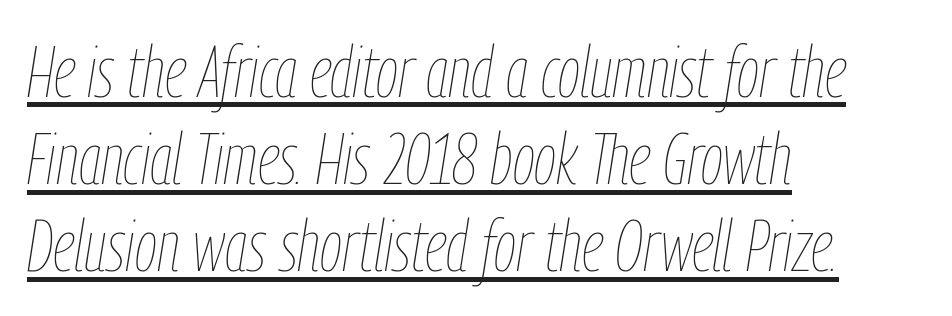
The image shows 72 px thin, condensed type, italic (leaning right); set left-aligned, line spacing 1.21x, normal letter spacing, underlined; low stroke contrast and a medium x-height.
